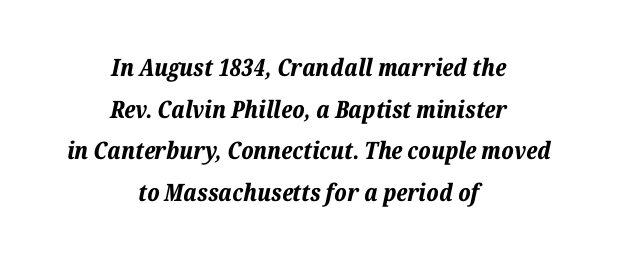
Q: Is the text bold? A: Yes.
Q: Is the text italic (slanted)? A: Yes, it leans right by about 12 degrees.
Q: Is the text underlined? A: No.
Q: How is the paragraph aligned? A: Centered.
Q: Is the spacing between letters normal or unusually wide? A: Normal.
